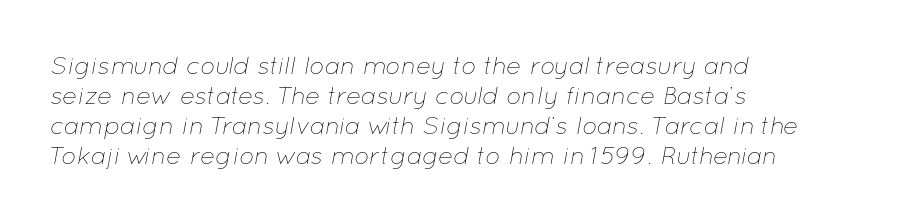
Q: Is the text bold? A: No.
Q: Is the text italic (slanted)? A: Yes, it leans right by about 12 degrees.
Q: Is the text underlined? A: No.
Q: How is the paragraph aligned? A: Left-aligned.
Q: Is the spacing between letters normal or unusually wide? A: Normal.
